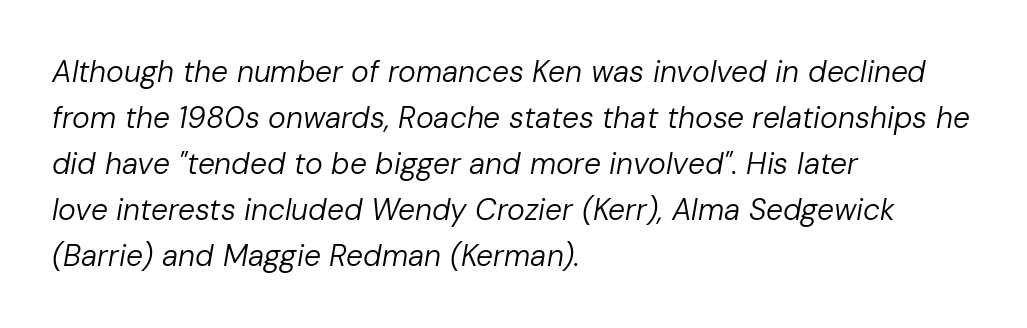
{"italic": "yes", "lean": "right", "slant_degrees": 10, "bold": "no", "weight": "regular", "width": "normal", "stroke_contrast": "low", "x_height": "medium", "monospaced": "no", "underline": "no", "align": "left", "line_spacing": "normal", "line_spacing_ratio": 1.53, "letter_spacing": "normal", "letter_spacing_em": 0.0, "glyph_px": 30}
